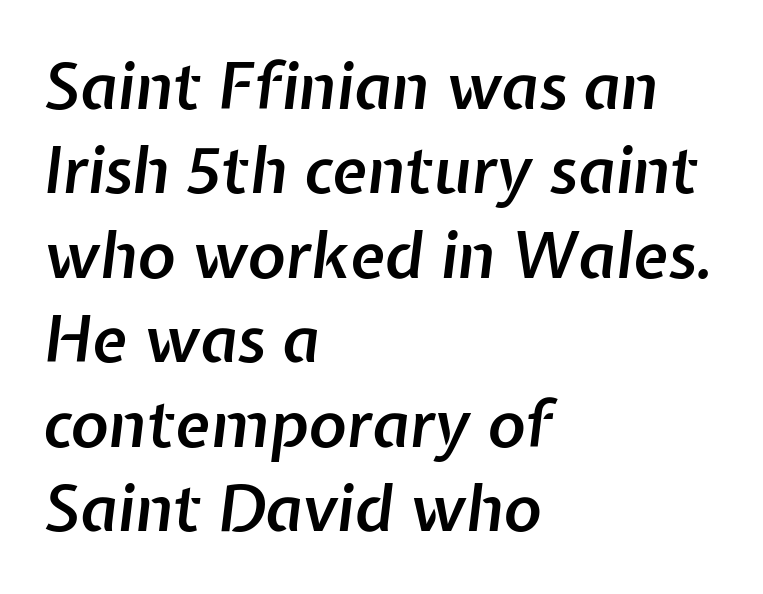
The image shows 64 px semibold type, italic (leaning right); set left-aligned, normal line spacing (1.32x), normal letter spacing, not underlined; low stroke contrast and a medium x-height.
